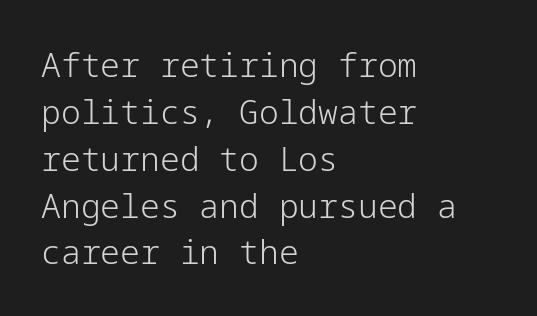
{"serif": "no", "italic": "no", "bold": "no", "weight": "light", "width": "normal", "stroke_contrast": "low", "x_height": "medium", "underline": "no", "align": "left", "line_spacing": "normal", "line_spacing_ratio": 1.42, "letter_spacing": "normal", "letter_spacing_em": 0.0, "glyph_px": 33}
